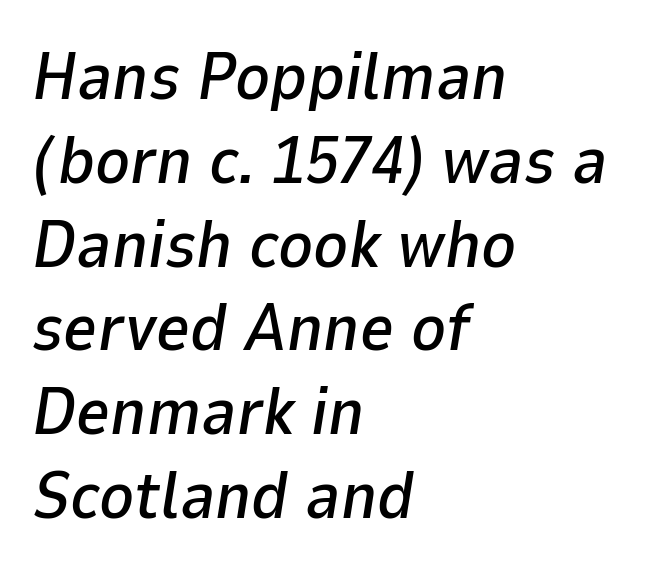
An italicized treatment has been applied to the whole sample. Is the block centered? No — it sits flush against the left margin. Only glyphs here, with clear space below each row. The rendering uses natural spacing where letterforms have individual widths. Honestly, the letter spacing is just normal — you wouldn't notice it.
